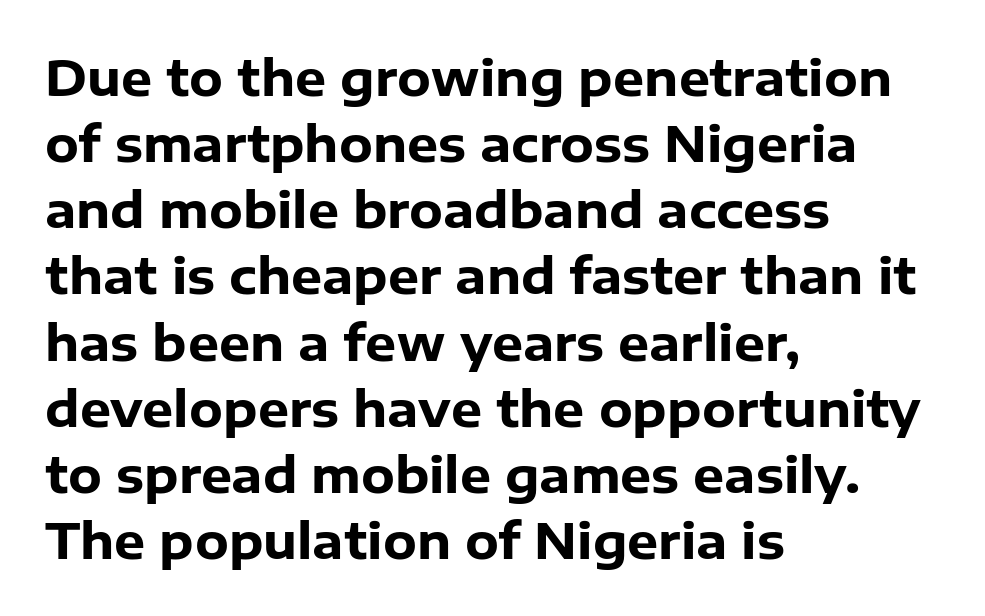
The typesetter chose a ragged-right arrangement here. A typesetter would mark this as roman, not italic. Words appear dense and cohesive because spacing is normal. The rows are spaced the way most documents space them. Strokes here are thick enough to call this a true bold. Font category for this specimen: sans-serif.
